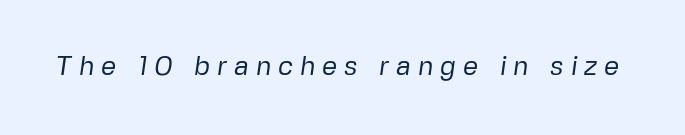
The gaps between neighbouring characters are conspicuously large. Underline: absent. Weight: not bold — regular or lighter.
